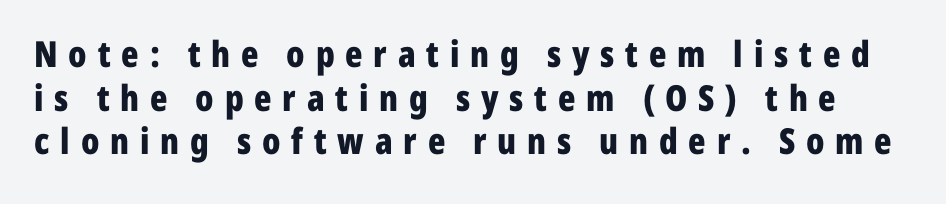
A sans-serif font was chosen for this passage. Heft: maximum for text — a bold. Is this a fixed-width face? No — the glyphs have proportional, varying widths. Type without underlining. Vertical strokes here are truly vertical. Substantial extra tracking has been applied to these lines.
